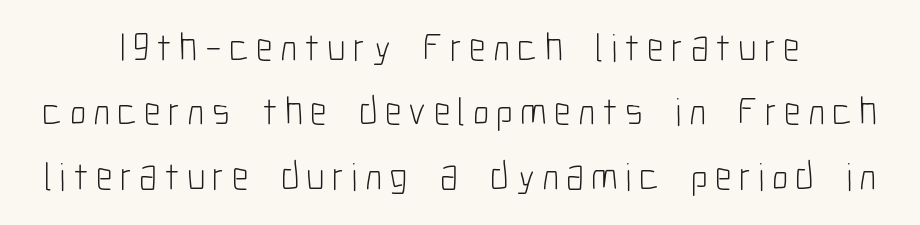
Q: Is the text bold? A: No.
Q: Is the text italic (slanted)? A: No, it is upright.
Q: Is the typeface a serif or a sans-serif typeface? A: Sans-serif.
Q: Is the text underlined? A: No.
Q: How is the paragraph aligned? A: Centered.
Q: Is the spacing between lines tight, normal or loose? A: Normal.
Q: Width (condensed, normal, or wide)? A: Condensed.
Q: Stroke contrast? A: Low.
Q: x-height? A: Medium.
Q: Monospaced? A: No.
